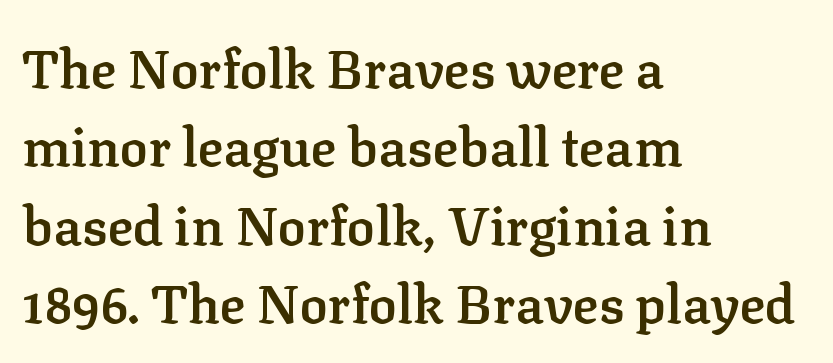
{"serif": "yes", "italic": "no", "bold": "semi", "weight": "semibold", "width": "normal", "stroke_contrast": "low", "x_height": "medium", "monospaced": "no", "underline": "no", "align": "left", "line_spacing": "normal", "line_spacing_ratio": 1.48, "letter_spacing": "normal", "letter_spacing_em": 0.0, "glyph_px": 53}
